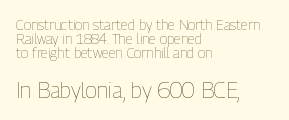
The block of text is dense from top to bottom, with scant space between rows. Reading top to bottom, the characters get bigger at the block break. Each row of text sits above clean, open space. Horizontal alignment here is leftward, the default for most running prose. The weight would be labelled regular, book, light, or lighter still.
